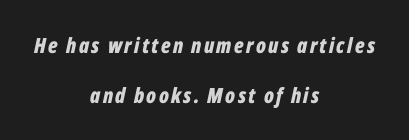
The image shows 21 px bold type, italic (leaning right); set centered, loose line spacing (2.36x), not underlined.
